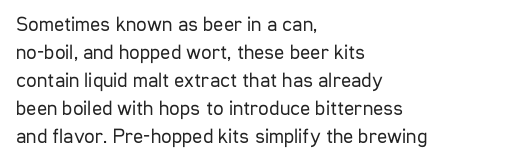
The paragraph has a hard left edge and a soft right edge. Rows of type keep a routine distance in the vertical direction. The letters sit at their default tracking, neither squeezed nor spread. Posture: vertical.
